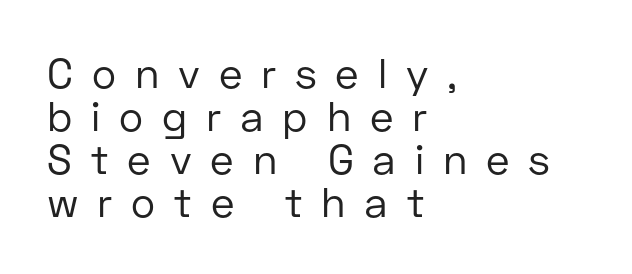
The passage shown stacks its lines with hardly any gap. These lines are set flush left with a ragged right edge. This is the regular roman posture of the typeface. I'd call this a sans setting — the letters go barefoot. The passage shown is typed in a proportional face where columns would drift. These glyphs show unthickened strokes, regular width or finer.
